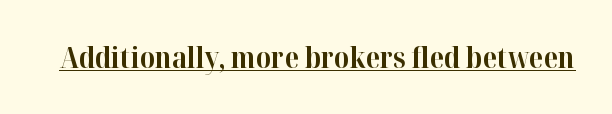
The image shows 29 px bold serif type, upright; set normal letter spacing, underlined; high stroke contrast and a medium x-height.
